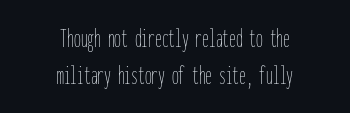
Q: Is the text bold? A: No.
Q: Is the text italic (slanted)? A: No, it is upright.
Q: Is the text underlined? A: No.
Q: How is the paragraph aligned? A: Centered.
Q: Is the spacing between letters normal or unusually wide? A: Normal.
Q: Is the spacing between lines tight, normal or loose? A: Normal.
